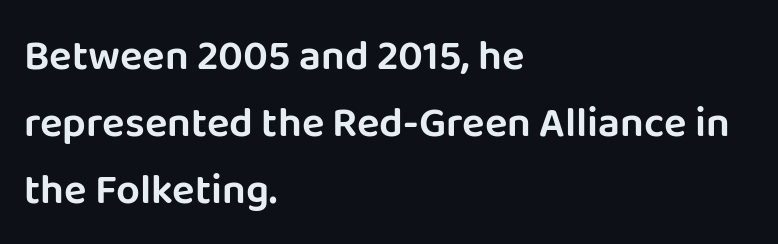
{"serif": "no", "italic": "no", "width": "normal", "stroke_contrast": "low", "x_height": "large", "monospaced": "no", "underline": "no", "align": "left", "line_spacing": "normal", "line_spacing_ratio": 1.59, "letter_spacing": "normal", "letter_spacing_em": 0.0, "glyph_px": 42}
